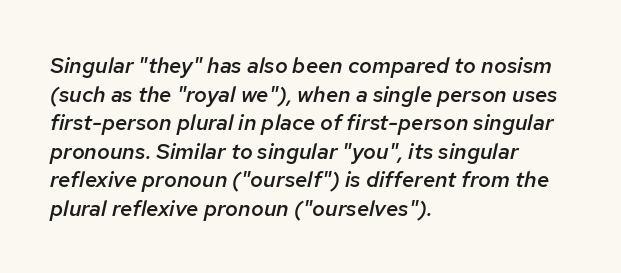
The image shows 22 px text type, italic (leaning right); set left-aligned, normal line spacing (1.3x), normal letter spacing, not underlined.
